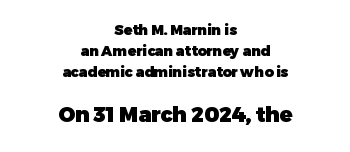
As a designer I'd log this as weight 700, bold. If you measured baseline to baseline, you'd find a middling distance. Between these two stacked blocks, the lower one wins on size. Quick note: underline off. Posture: straight, roman, zero tilt. The line texture is even and compact thanks to regular tracking.
